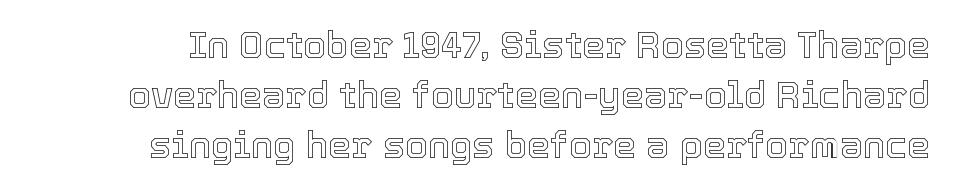
The typography opts for an upright posture over an oblique one. The area under the type is left untouched. Evenly set lines give the paragraph a standard silhouette. Words appear dense and cohesive because spacing is normal.
